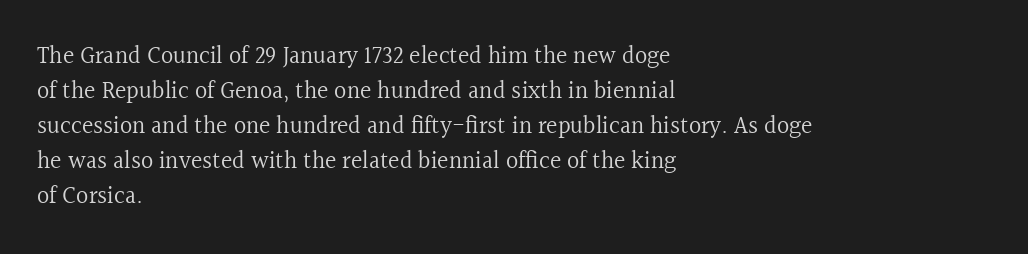
No word sits above an underline. This is the regular roman posture of the typeface. The lines in this sample share a left origin and differ only in where they stop. Successive baselines arrive at the customary interval.
